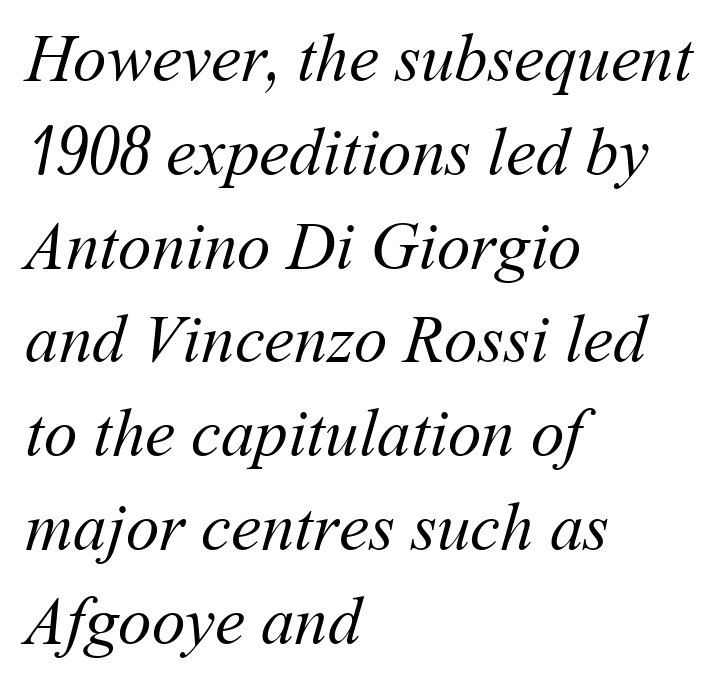
The image shows 67 px regular-weight type; set left-aligned, normal line spacing (1.4x), normal letter spacing, not underlined; medium stroke contrast and a medium x-height.
